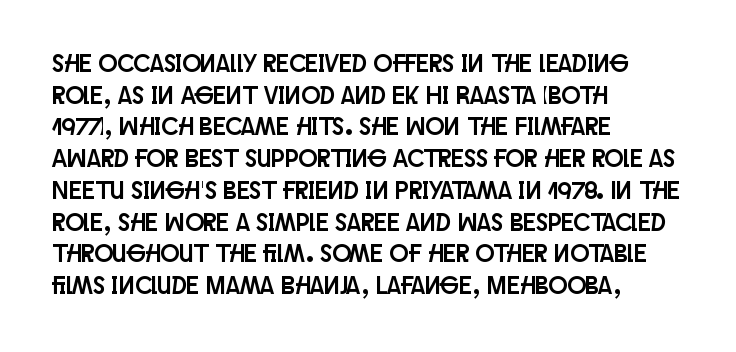
Q: Is the text italic (slanted)? A: No, it is upright.
Q: Is the text underlined? A: No.
Q: How is the paragraph aligned? A: Left-aligned.
Q: Is the spacing between letters normal or unusually wide? A: Normal.
Q: Is the spacing between lines tight, normal or loose? A: Normal.
